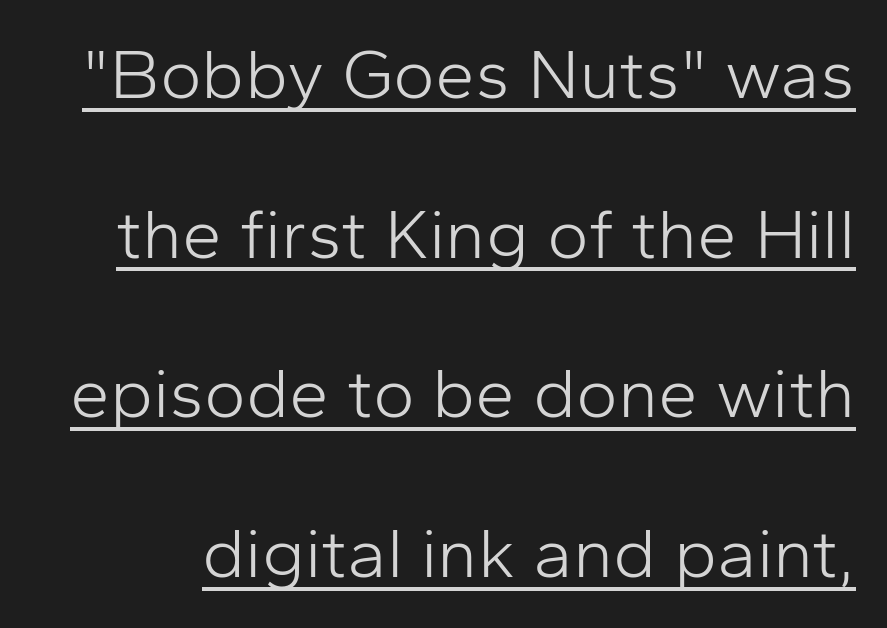
Are there feet on the stems? There aren't — it's a sans. The block of text is sparse from top to bottom, with ample space between rows. The string is rendered with underlining switched on. A typesetter would mark this as roman, not italic. This sample uses plain, unmodified letter spacing. Proportional: the letters do not fall into vertical columns.
